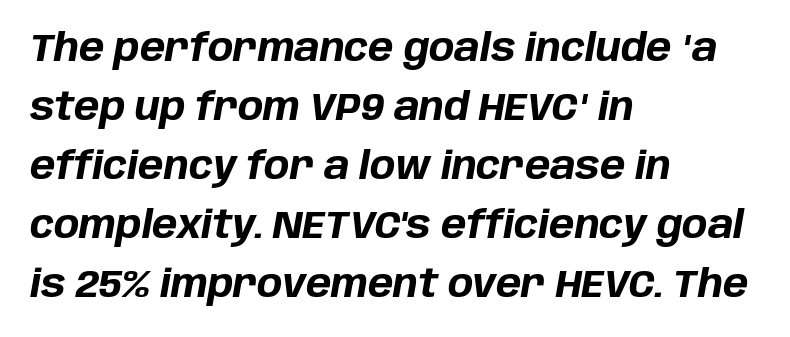
Q: Is the text bold? A: Yes.
Q: Is the text italic (slanted)? A: Yes, it leans right by about 10 degrees.
Q: Is the text underlined? A: No.
Q: How is the paragraph aligned? A: Left-aligned.
Q: Is the spacing between letters normal or unusually wide? A: Normal.
Q: Is the spacing between lines tight, normal or loose? A: Normal.
Q: Width (condensed, normal, or wide)? A: Normal.
Q: Stroke contrast? A: Low.
Q: x-height? A: Large.
Q: Monospaced? A: No.
